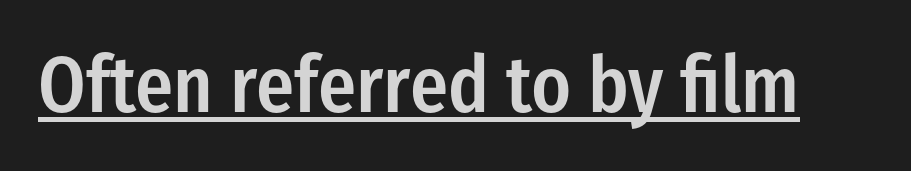
Q: Is the text bold? A: Semi-bold.
Q: Is the text italic (slanted)? A: No, it is upright.
Q: Is the typeface a serif or a sans-serif typeface? A: Sans-serif.
Q: Is the text underlined? A: Yes.
Q: Is the spacing between letters normal or unusually wide? A: Normal.
Q: Width (condensed, normal, or wide)? A: Condensed.
Q: Stroke contrast? A: Low.
Q: x-height? A: Medium.
Q: Monospaced? A: No.
